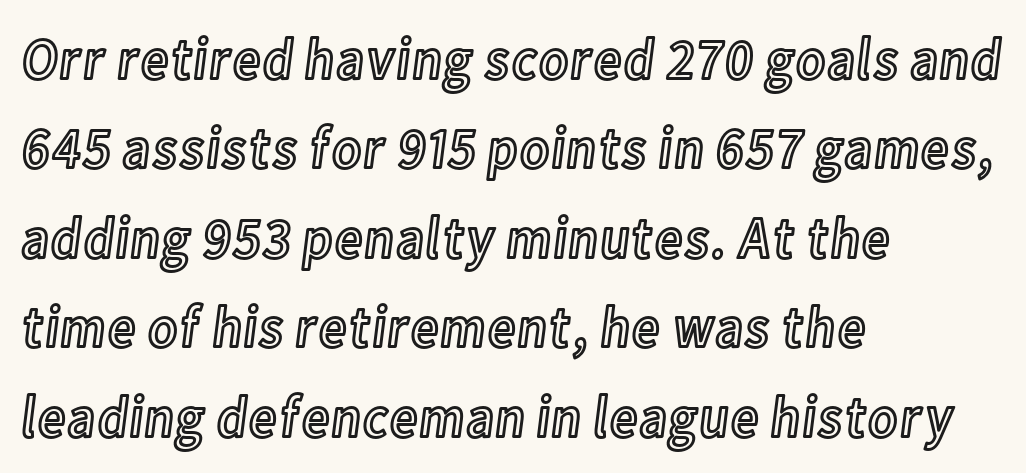
The image shows 60 px condensed type; set left-aligned, normal line spacing (1.49x), normal letter spacing, not underlined; a medium x-height.
